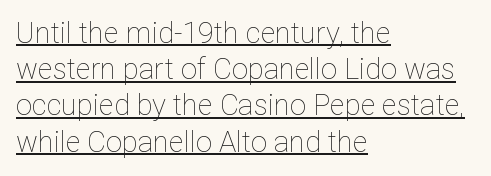
The image shows 29 px thin type, upright; set left-aligned, normal line spacing (1.25x), normal letter spacing, underlined; low stroke contrast and a medium x-height.
